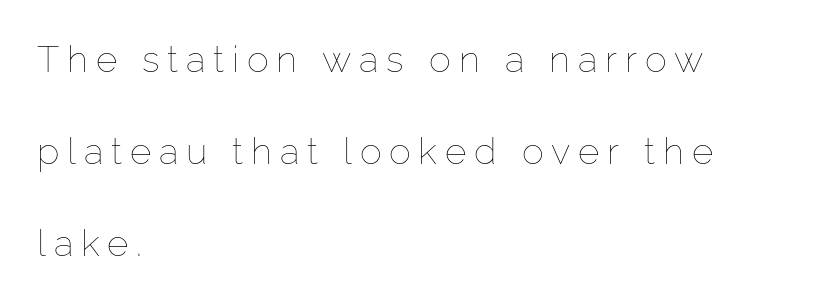
Q: Is the text bold? A: No.
Q: Is the text italic (slanted)? A: No, it is upright.
Q: Is the text underlined? A: No.
Q: How is the paragraph aligned? A: Left-aligned.
Q: Is the spacing between letters normal or unusually wide? A: Unusually wide.
Q: Is the spacing between lines tight, normal or loose? A: Loose.
Q: Width (condensed, normal, or wide)? A: Normal.
Q: Stroke contrast? A: Low.
Q: x-height? A: Medium.
Q: Monospaced? A: No.
